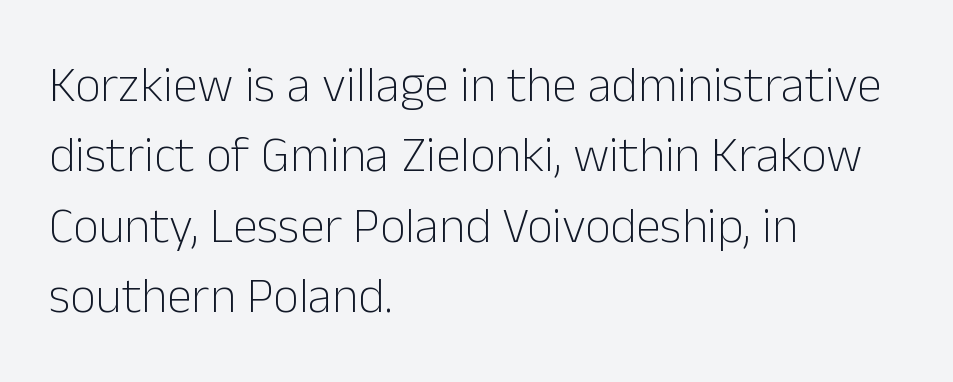
Q: Is the text bold? A: No.
Q: Is the text italic (slanted)? A: No, it is upright.
Q: Is the typeface a serif or a sans-serif typeface? A: Sans-serif.
Q: Is the text underlined? A: No.
Q: How is the paragraph aligned? A: Left-aligned.
Q: Is the spacing between letters normal or unusually wide? A: Normal.
Q: Is the spacing between lines tight, normal or loose? A: Normal.
Q: Width (condensed, normal, or wide)? A: Normal.
Q: Stroke contrast? A: Low.
Q: x-height? A: Medium.
Q: Monospaced? A: No.
